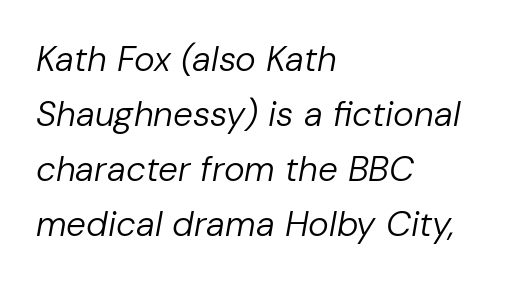
The image shows 35 px regular-weight type, italic (leaning right); set left-aligned, normal line spacing (1.57x), normal letter spacing, not underlined; low stroke contrast and a medium x-height.
